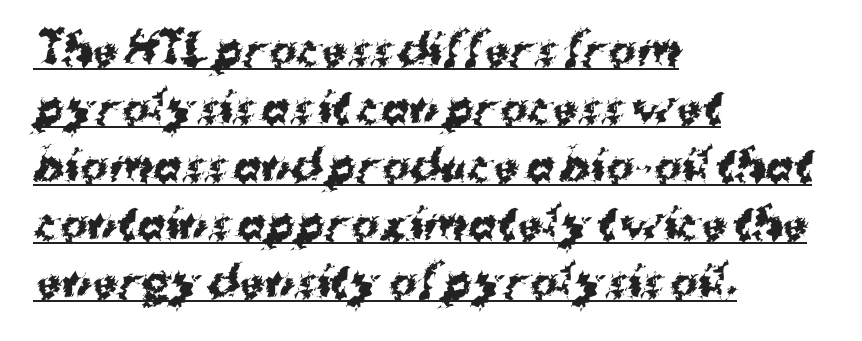
{"serif": "no", "bold": "yes", "weight": "bold", "width": "normal", "stroke_contrast": "medium", "x_height": "medium", "monospaced": "no", "underline": "yes", "align": "left", "line_spacing": "normal", "line_spacing_ratio": 1.38, "letter_spacing": "normal", "letter_spacing_em": 0.0, "glyph_px": 42}
